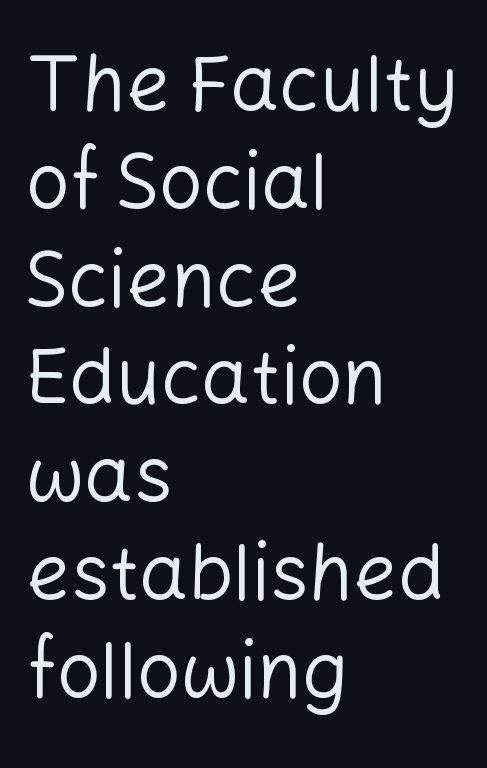
The space between consecutive lines is moderate. Quick note: not italic, upright. The font sits on the lighter half of the weight spectrum, regular included. Spacing verdict: proportional, widths tailored to each character. The glyphs in this specimen are sans serif.
